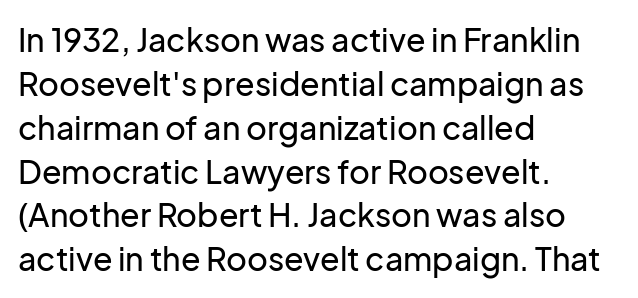
{"serif": "no", "italic": "no", "width": "normal", "stroke_contrast": "low", "x_height": "medium", "monospaced": "no", "underline": "no", "align": "left", "line_spacing": "normal", "line_spacing_ratio": 1.37, "letter_spacing": "normal", "letter_spacing_em": 0.0, "glyph_px": 32}
